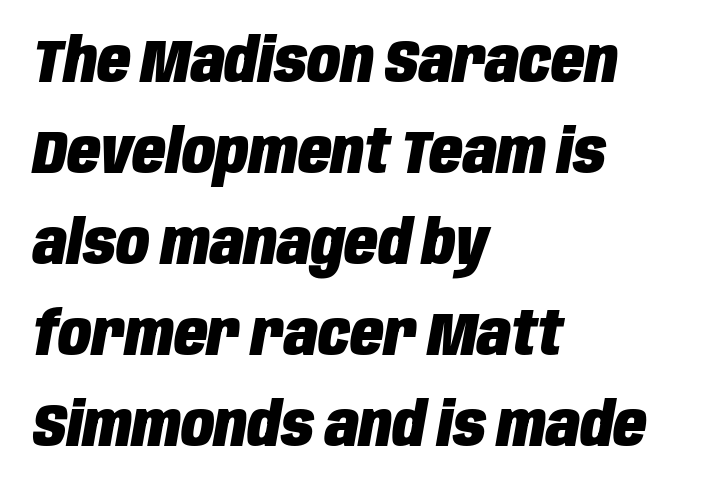
Q: Is the text bold? A: Yes.
Q: Is the text italic (slanted)? A: Yes, it leans right by about 10 degrees.
Q: Is the text underlined? A: No.
Q: How is the paragraph aligned? A: Left-aligned.
Q: Is the spacing between letters normal or unusually wide? A: Normal.
Q: Is the spacing between lines tight, normal or loose? A: Normal.
Q: Width (condensed, normal, or wide)? A: Condensed.
Q: Stroke contrast? A: Low.
Q: x-height? A: Large.
Q: Monospaced? A: No.
